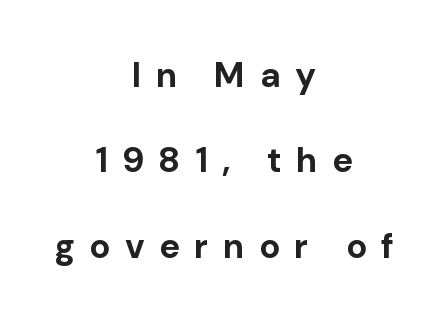
The image shows 35 px bold sans-serif type, upright; set centered, loose line spacing (2.44x), unusually wide letter spacing (+0.41 em), not underlined; low stroke contrast and a medium x-height.
